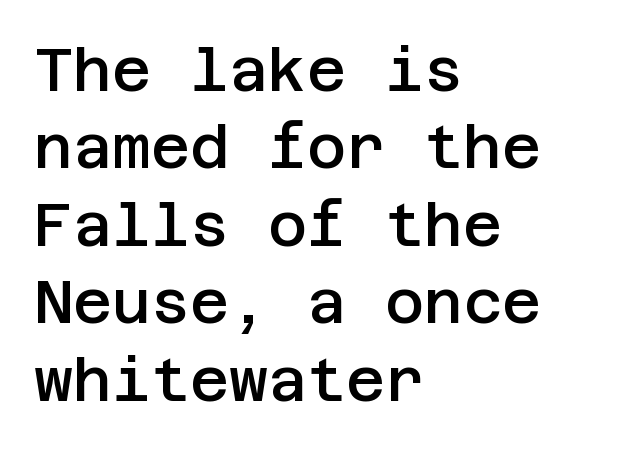
The glyphs have the mass of a demibold cut, below bold. This sample is left-justified, so line endings fall wherever the words run out. Every character sits straight up, as roman type does. These lines are composed in type without serifs. Glyph-to-glyph distance matches everyday printed text. Reading down the column, the eye jumps a familiar distance to each next line.
